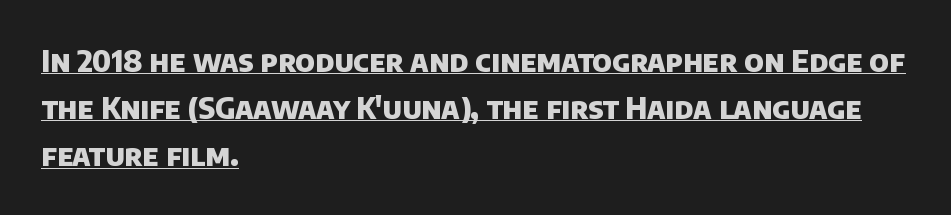
{"serif": "no", "bold": "yes", "weight": "heavy", "width": "normal", "stroke_contrast": "low", "x_height": "large", "monospaced": "no", "underline": "yes", "align": "left", "line_spacing": "normal", "line_spacing_ratio": 1.57, "letter_spacing": "normal", "letter_spacing_em": 0.0, "glyph_px": 30}
